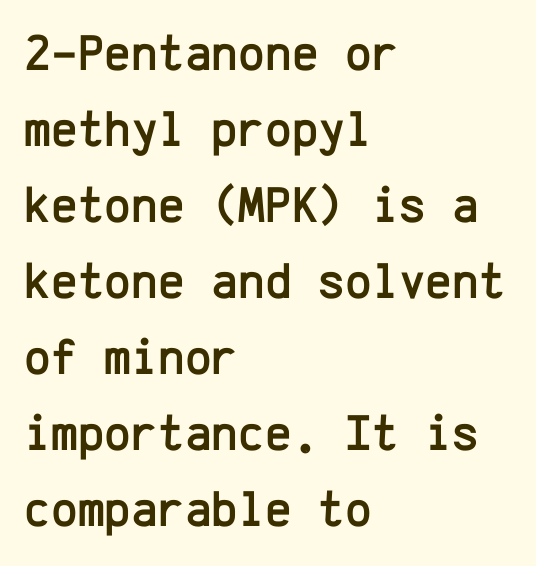
{"serif": "no", "italic": "no", "width": "normal", "stroke_contrast": "low", "x_height": "medium", "monospaced": "yes", "underline": "no", "align": "left", "line_spacing": "normal", "line_spacing_ratio": 1.49, "letter_spacing": "normal", "letter_spacing_em": 0.0, "glyph_px": 51}
